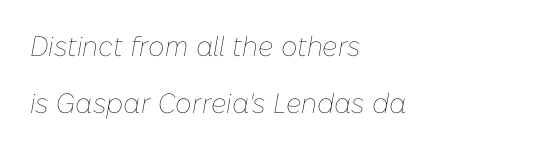
Check under the words: just untouched page. Quick note: interline space is abundant. If you drew a line through each stem, it would be angled. Observe the ordinary spacing: letters are neighbours, not strangers. The rendering uses natural spacing where letterforms have individual widths.
